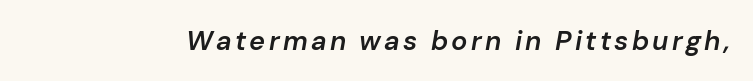
The image shows 27 px text type, italic (leaning right); set not underlined.
